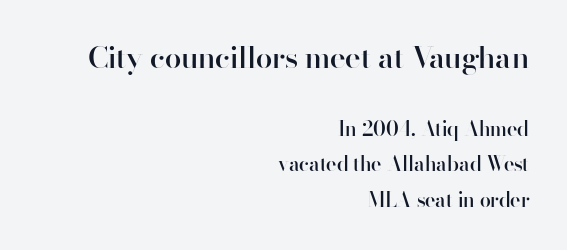
A sans-serif font was chosen for this passage. This sample has the flowing, uneven cadence of proportional lettering. Compared with a flush-left layout, this one pins lines to the opposite, right side. Does the weight exceed regular? Yes, but only to semibold. This rendering leaves character spacing at its baseline value. Top chunk: large. Bottom chunk: small.
